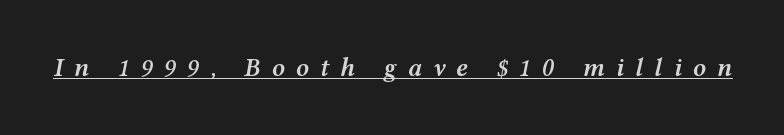
Q: Is the text bold? A: Semi-bold.
Q: Is the text italic (slanted)? A: Yes, it leans right by about 12 degrees.
Q: Is the text underlined? A: Yes.
Q: Is the spacing between letters normal or unusually wide? A: Unusually wide.
